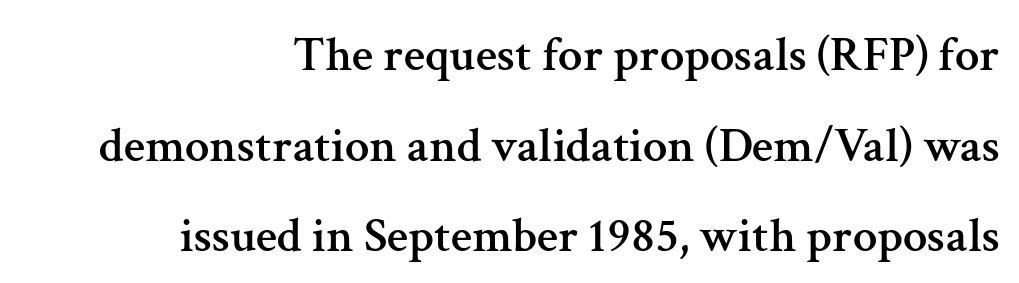
Q: Is the text italic (slanted)? A: No, it is upright.
Q: Is the typeface a serif or a sans-serif typeface? A: Serif.
Q: Is the text underlined? A: No.
Q: How is the paragraph aligned? A: Right-aligned.
Q: Is the spacing between letters normal or unusually wide? A: Normal.
Q: Width (condensed, normal, or wide)? A: Normal.
Q: Stroke contrast? A: Medium.
Q: x-height? A: Medium.
Q: Monospaced? A: No.
